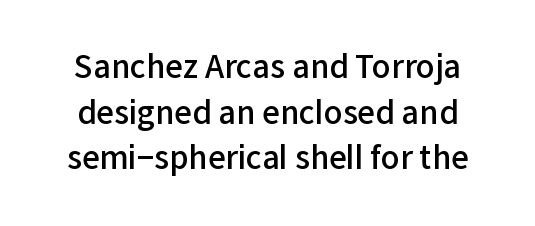
The image shows 31 px semibold sans-serif type, upright; set normal line spacing (1.47x), normal letter spacing, not underlined; low stroke contrast and a medium x-height.
